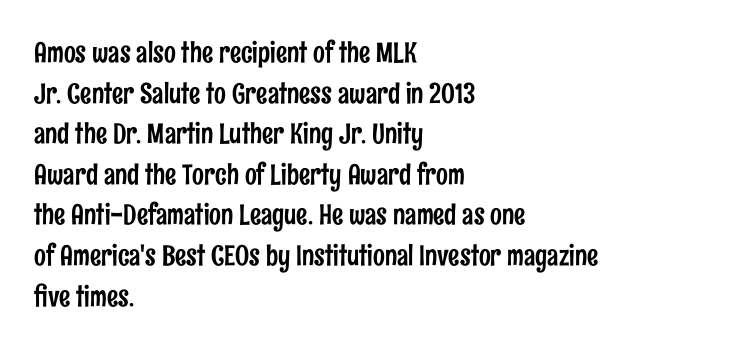
Q: Is the text italic (slanted)? A: No, it is upright.
Q: Is the typeface a serif or a sans-serif typeface? A: Sans-serif.
Q: Is the text underlined? A: No.
Q: How is the paragraph aligned? A: Left-aligned.
Q: Is the spacing between letters normal or unusually wide? A: Normal.
Q: Is the spacing between lines tight, normal or loose? A: Normal.
Q: Width (condensed, normal, or wide)? A: Condensed.
Q: Stroke contrast? A: Low.
Q: x-height? A: Medium.
Q: Monospaced? A: No.
